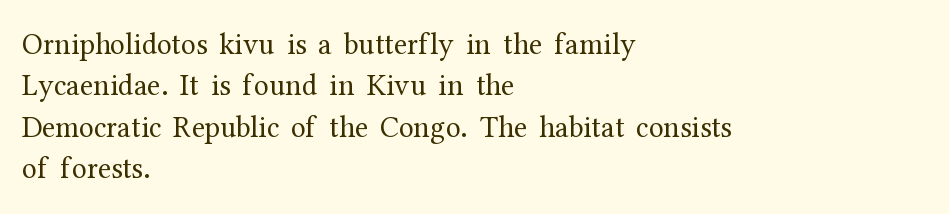
{"serif": "yes", "italic": "no", "bold": "no", "weight": "regular", "width": "normal", "stroke_contrast": "medium", "x_height": "medium", "monospaced": "no", "underline": "no", "align": "left", "line_spacing": "normal", "line_spacing_ratio": 1.38, "letter_spacing": "normal", "letter_spacing_em": 0.0, "glyph_px": 30}
